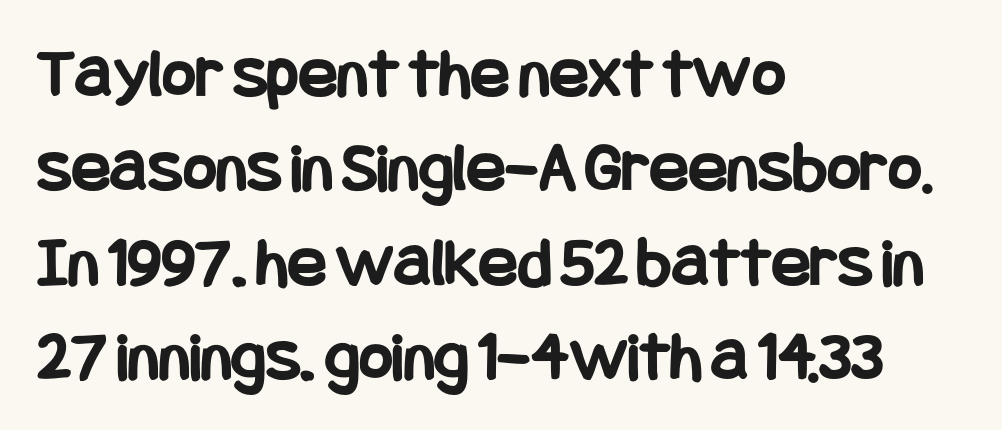
The image shows 72 px bold, condensed sans-serif type, upright; set left-aligned, normal line spacing (1.31x), normal letter spacing, not underlined; low stroke contrast and a large x-height.
